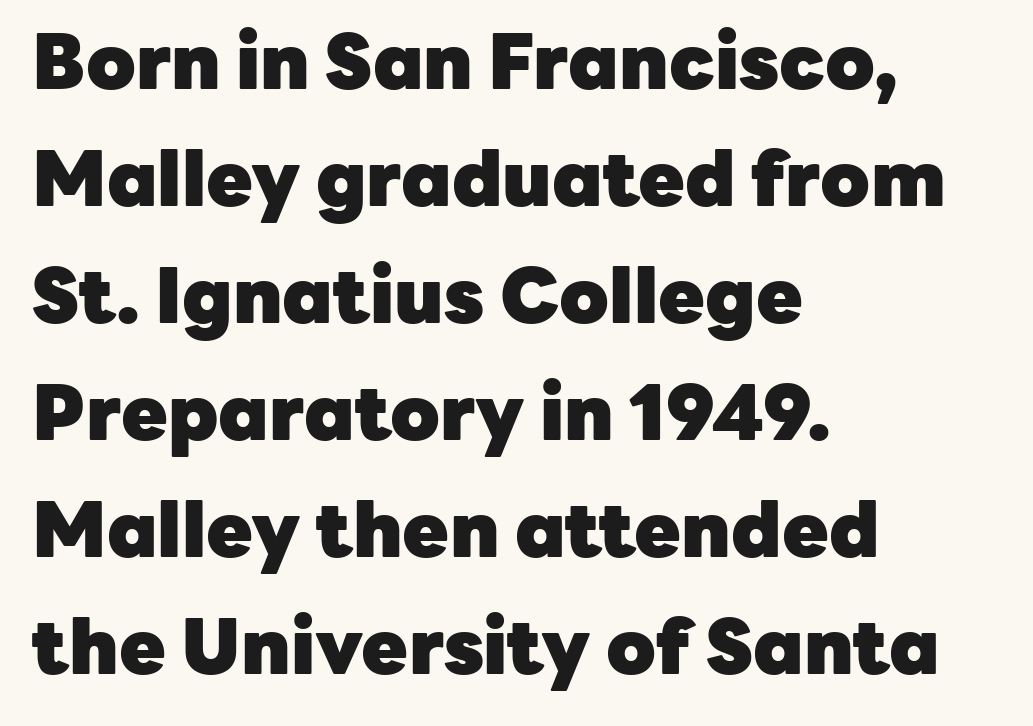
The image shows 76 px heavy sans-serif type, upright; set left-aligned, normal line spacing (1.54x), normal letter spacing, not underlined; low stroke contrast and a medium x-height.
